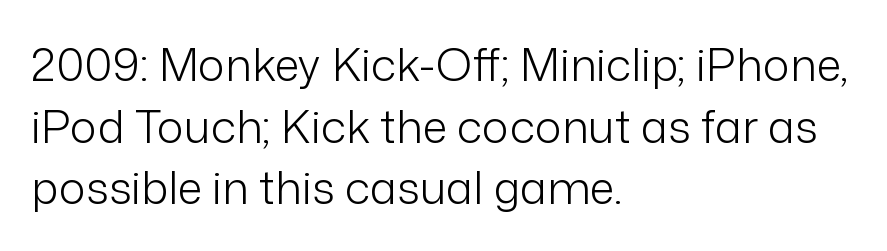
Q: Is the text bold? A: No.
Q: Is the text italic (slanted)? A: No, it is upright.
Q: Is the typeface a serif or a sans-serif typeface? A: Sans-serif.
Q: Is the text underlined? A: No.
Q: How is the paragraph aligned? A: Left-aligned.
Q: Is the spacing between letters normal or unusually wide? A: Normal.
Q: Is the spacing between lines tight, normal or loose? A: Normal.
Q: Width (condensed, normal, or wide)? A: Normal.
Q: Stroke contrast? A: Low.
Q: x-height? A: Medium.
Q: Monospaced? A: No.
